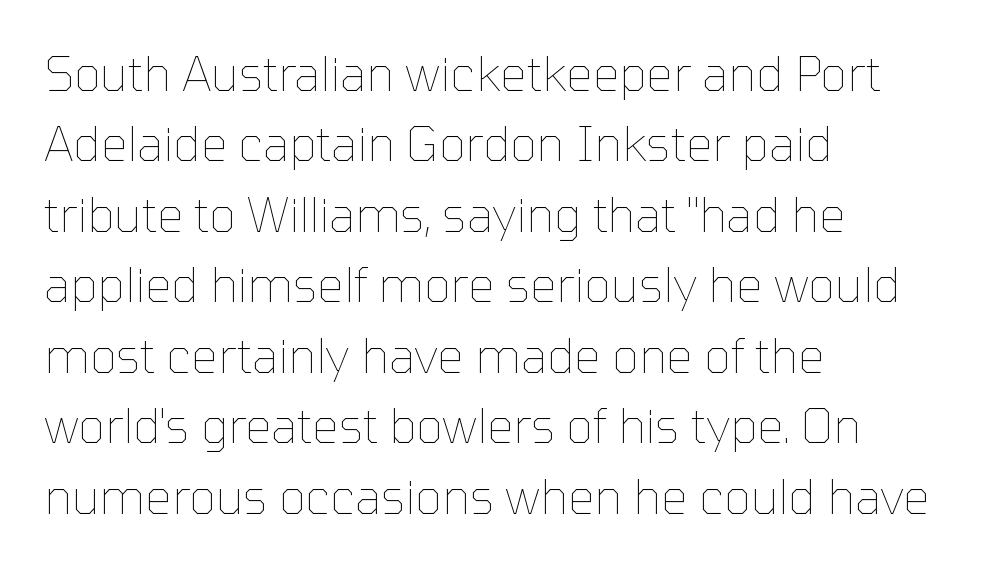
{"italic": "no", "bold": "no", "weight": "thin", "width": "normal", "stroke_contrast": "low", "x_height": "medium", "monospaced": "no", "underline": "no", "align": "left", "line_spacing": "normal", "line_spacing_ratio": 1.5, "letter_spacing": "normal", "letter_spacing_em": 0.0, "glyph_px": 47}
